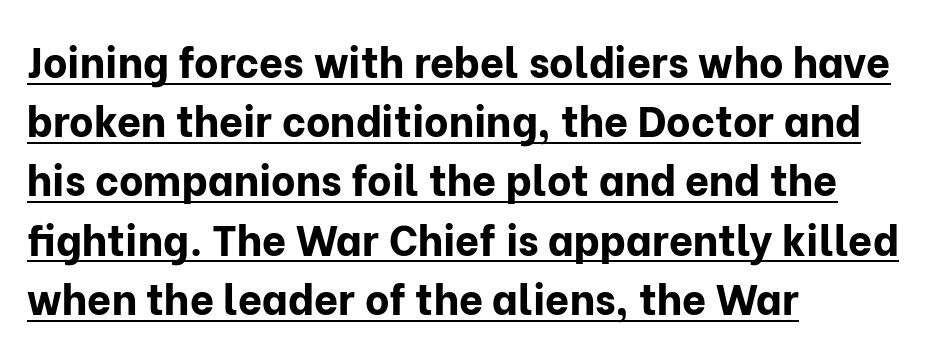
Q: Is the text bold? A: Yes.
Q: Is the text italic (slanted)? A: No, it is upright.
Q: Is the typeface a serif or a sans-serif typeface? A: Sans-serif.
Q: Is the text underlined? A: Yes.
Q: How is the paragraph aligned? A: Left-aligned.
Q: Is the spacing between letters normal or unusually wide? A: Normal.
Q: Is the spacing between lines tight, normal or loose? A: Normal.
Q: Width (condensed, normal, or wide)? A: Normal.
Q: Stroke contrast? A: Low.
Q: x-height? A: Medium.
Q: Monospaced? A: No.
